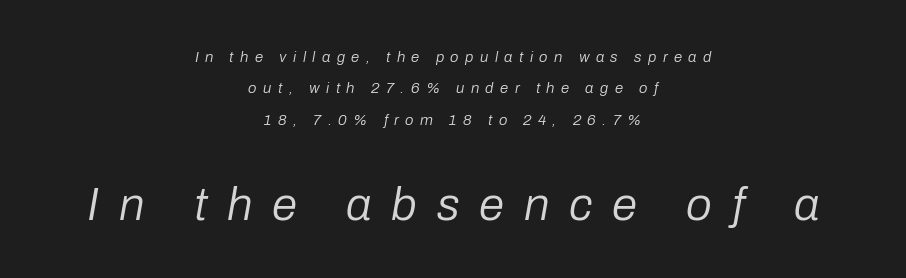
The following chunk of copy outweighs the initial chunk in type size. Weight: not bold — regular or lighter. Would a proofreader flag this as italicized? Yes. Do the characters align in a grid? No, the font is proportional.
